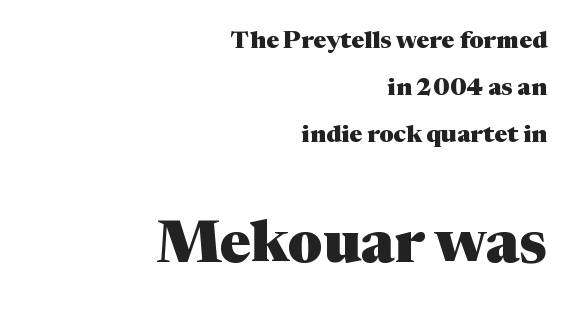
Q: Is the text bold? A: Yes.
Q: Is the text italic (slanted)? A: No, it is upright.
Q: Is the typeface a serif or a sans-serif typeface? A: Serif.
Q: Is the text underlined? A: No.
Q: How is the paragraph aligned? A: Right-aligned.
Q: Is the spacing between letters normal or unusually wide? A: Normal.
Q: Is the spacing between lines tight, normal or loose? A: Loose.
Q: Which block of text is set in a larger size, the first (top) or the second (bottom)? A: The second (bottom) one.
Q: Width (condensed, normal, or wide)? A: Normal.
Q: Stroke contrast? A: Medium.
Q: x-height? A: Medium.
Q: Monospaced? A: No.
